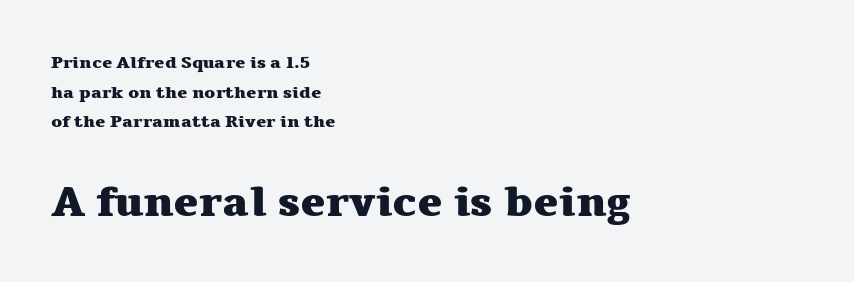
The type sits square on the baseline with zero lean. The passage shown is typed in a proportional face where columns would drift. Plenty of ink on the page — the face is bold. Notice how the passage keeps a crisp vertical edge on the left only.
